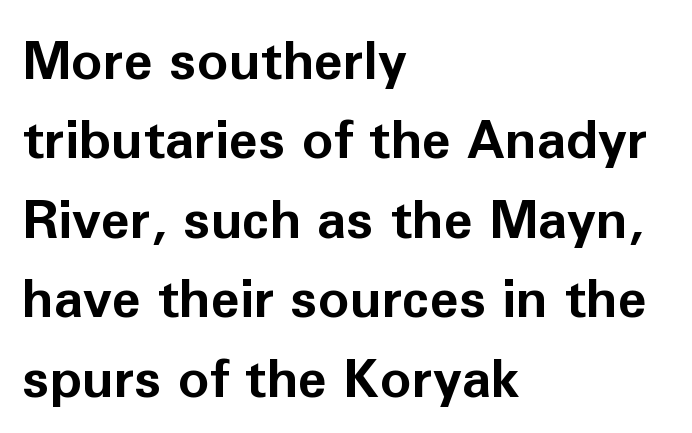
{"serif": "no", "italic": "no", "bold": "yes", "weight": "bold", "width": "normal", "stroke_contrast": "low", "x_height": "medium", "monospaced": "no", "underline": "no", "align": "left", "line_spacing": "normal", "line_spacing_ratio": 1.5, "letter_spacing": "normal", "letter_spacing_em": 0.0, "glyph_px": 53}
